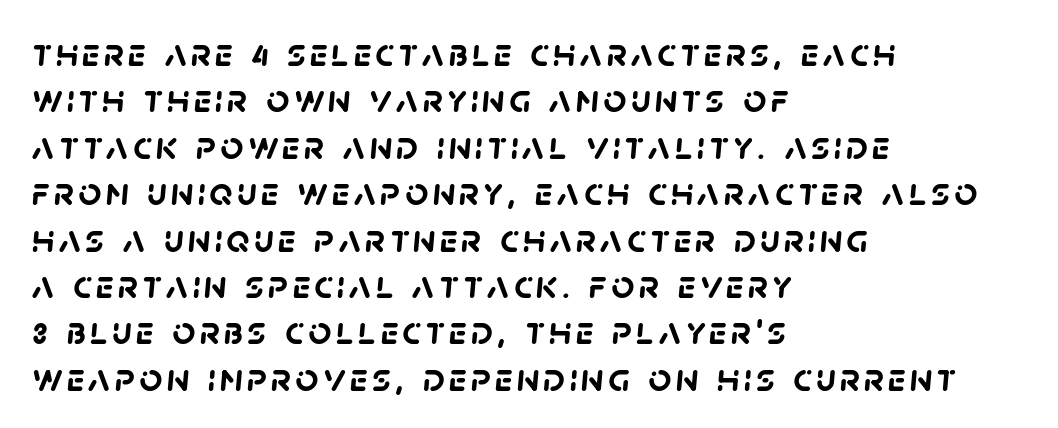
{"serif": "no", "bold": "yes", "weight": "semibold", "width": "normal", "stroke_contrast": "low", "x_height": "large", "monospaced": "no", "underline": "no", "align": "left", "line_spacing_ratio": 1.16, "glyph_px": 40}
